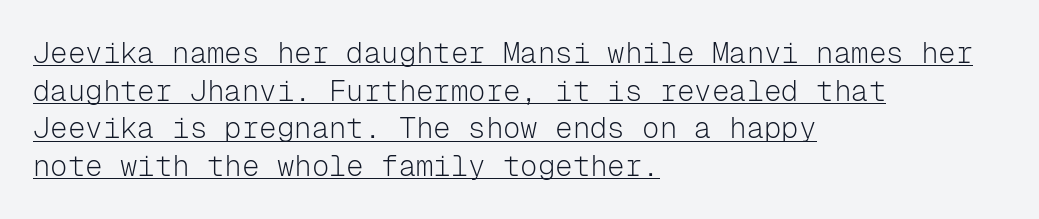
Q: Is the text bold? A: No.
Q: Is the text italic (slanted)? A: No, it is upright.
Q: Is the typeface a serif or a sans-serif typeface? A: Sans-serif.
Q: Is the text underlined? A: Yes.
Q: How is the paragraph aligned? A: Left-aligned.
Q: Is the spacing between letters normal or unusually wide? A: Normal.
Q: Is the spacing between lines tight, normal or loose? A: Normal.
Q: Width (condensed, normal, or wide)? A: Normal.
Q: Stroke contrast? A: Low.
Q: x-height? A: Medium.
Q: Monospaced? A: Yes.
